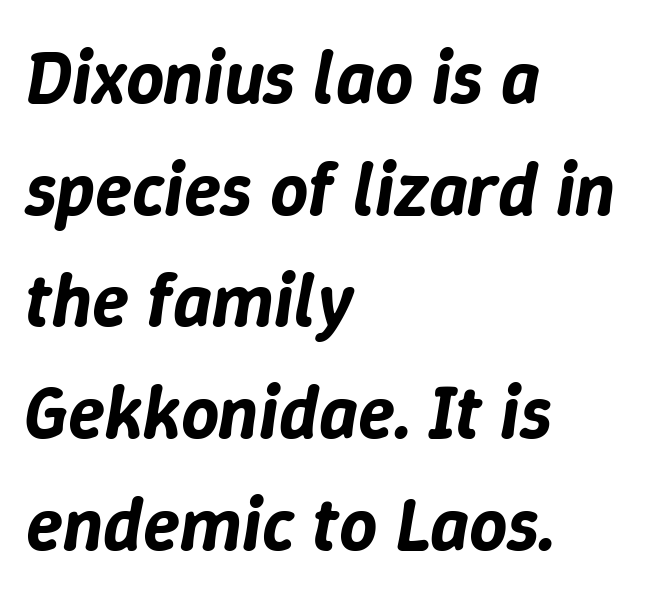
Q: Is the text italic (slanted)? A: Yes, it leans right by about 9 degrees.
Q: Is the text underlined? A: No.
Q: How is the paragraph aligned? A: Left-aligned.
Q: Is the spacing between letters normal or unusually wide? A: Normal.
Q: Is the spacing between lines tight, normal or loose? A: Normal.
Q: Width (condensed, normal, or wide)? A: Normal.
Q: Stroke contrast? A: Low.
Q: x-height? A: Medium.
Q: Monospaced? A: No.
